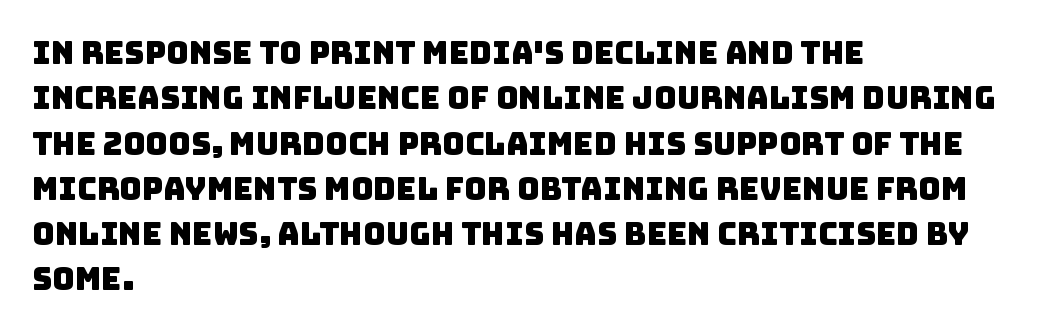
The image shows 31 px sans-serif type; set left-aligned, normal line spacing (1.46x), normal letter spacing, not underlined; low stroke contrast and a large x-height.
